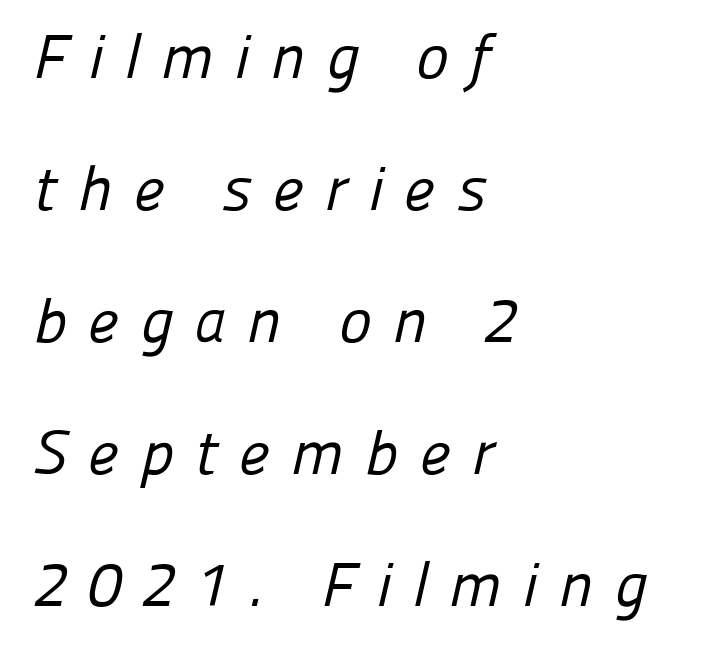
{"serif": "no", "bold": "no", "weight": "regular", "width": "normal", "stroke_contrast": "low", "x_height": "medium", "monospaced": "no", "underline": "no", "align": "left", "line_spacing": "loose", "line_spacing_ratio": 2.13, "letter_spacing": "wide", "letter_spacing_em": 0.34, "glyph_px": 62}
